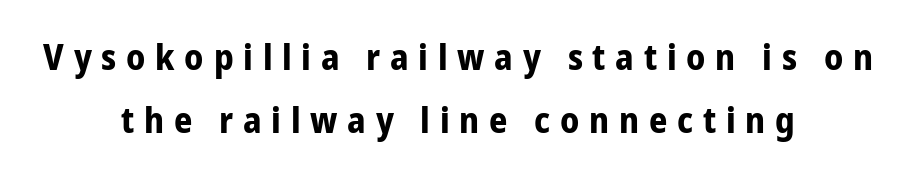
Q: Is the text bold? A: Yes.
Q: Is the text italic (slanted)? A: No, it is upright.
Q: Is the typeface a serif or a sans-serif typeface? A: Sans-serif.
Q: Is the text underlined? A: No.
Q: How is the paragraph aligned? A: Centered.
Q: Is the spacing between letters normal or unusually wide? A: Unusually wide.
Q: Width (condensed, normal, or wide)? A: Condensed.
Q: Stroke contrast? A: Low.
Q: x-height? A: Medium.
Q: Monospaced? A: No.
